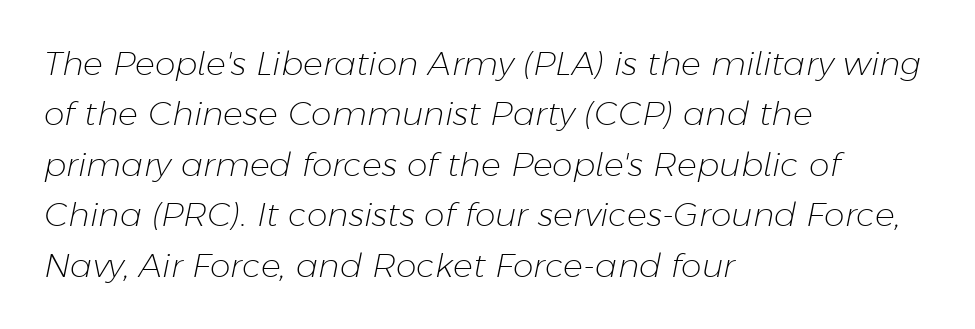
Q: Is the text bold? A: No.
Q: Is the text italic (slanted)? A: Yes, it leans right by about 11 degrees.
Q: Is the text underlined? A: No.
Q: How is the paragraph aligned? A: Left-aligned.
Q: Is the spacing between letters normal or unusually wide? A: Normal.
Q: Is the spacing between lines tight, normal or loose? A: Normal.
Q: Width (condensed, normal, or wide)? A: Normal.
Q: Stroke contrast? A: Low.
Q: x-height? A: Medium.
Q: Monospaced? A: No.
